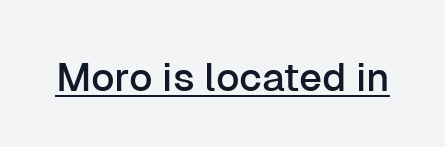
{"serif": "no", "italic": "no", "width": "normal", "stroke_contrast": "low", "x_height": "medium", "monospaced": "no", "underline": "yes", "letter_spacing": "normal", "letter_spacing_em": 0.0, "glyph_px": 40}
